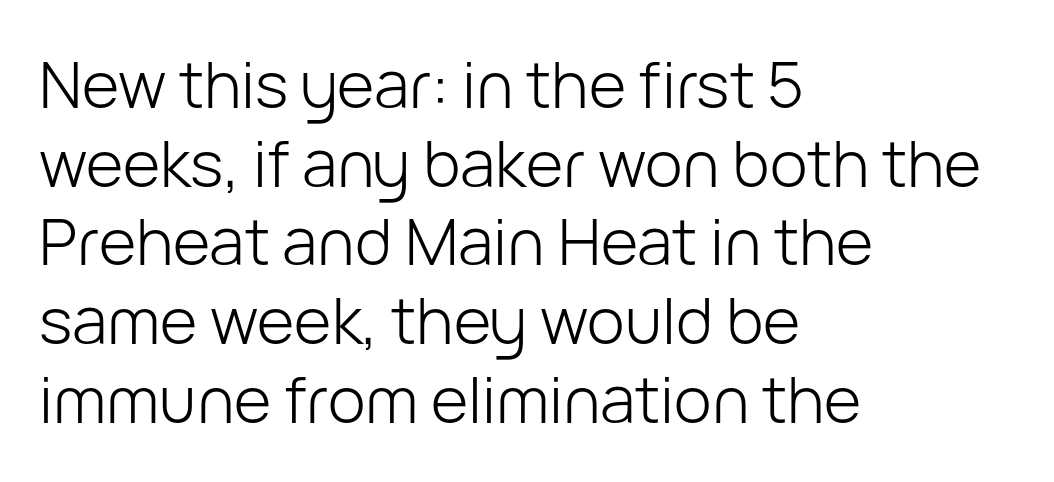
{"serif": "no", "italic": "no", "bold": "no", "weight": "light", "width": "normal", "stroke_contrast": "low", "x_height": "medium", "monospaced": "no", "underline": "no", "align": "left", "line_spacing_ratio": 1.23, "letter_spacing": "normal", "letter_spacing_em": 0.0, "glyph_px": 64}
